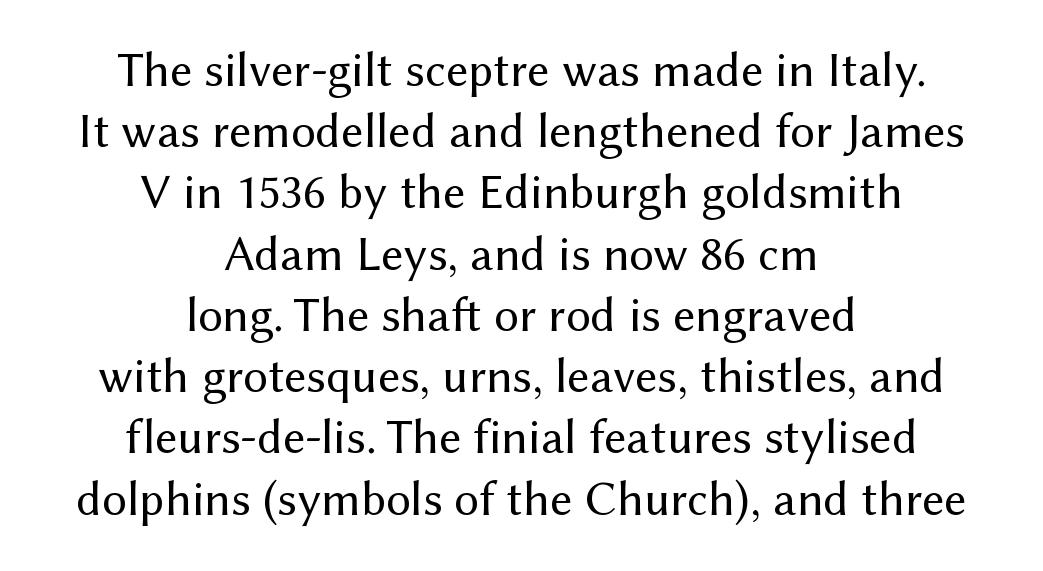
Q: Is the text bold? A: No.
Q: Is the text italic (slanted)? A: No, it is upright.
Q: Is the typeface a serif or a sans-serif typeface? A: Sans-serif.
Q: Is the text underlined? A: No.
Q: How is the paragraph aligned? A: Centered.
Q: Is the spacing between letters normal or unusually wide? A: Normal.
Q: Is the spacing between lines tight, normal or loose? A: Normal.
Q: Width (condensed, normal, or wide)? A: Normal.
Q: Stroke contrast? A: Medium.
Q: x-height? A: Medium.
Q: Monospaced? A: No.
